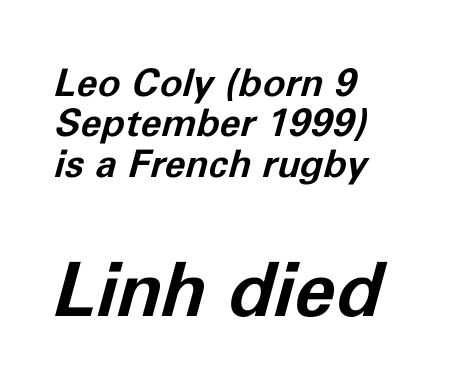
The image shows 75 px bold type, italic (leaning right); set left-aligned, tight line spacing (1.06x), normal letter spacing, not underlined; the second (bottom) block is 1.97x larger; low stroke contrast and a medium x-height.
